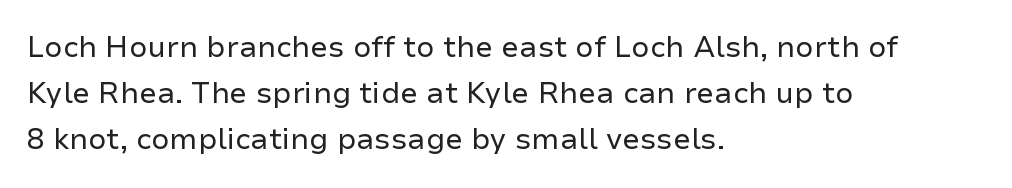
Clear beneath every line of the passage. Which margin do the lines hug? The left one — the right edge is uneven. Each letter keeps its own natural width here, so spacing adapts to shape. Is the stroke heavy? The answer is a plain regular-or-lighter.
